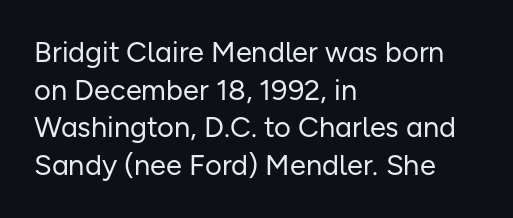
Q: Is the text bold? A: No.
Q: Is the text italic (slanted)? A: No, it is upright.
Q: Is the typeface a serif or a sans-serif typeface? A: Sans-serif.
Q: Is the text underlined? A: No.
Q: How is the paragraph aligned? A: Left-aligned.
Q: Is the spacing between letters normal or unusually wide? A: Normal.
Q: Is the spacing between lines tight, normal or loose? A: Normal.
Q: Width (condensed, normal, or wide)? A: Normal.
Q: Stroke contrast? A: Low.
Q: x-height? A: Medium.
Q: Monospaced? A: No.
